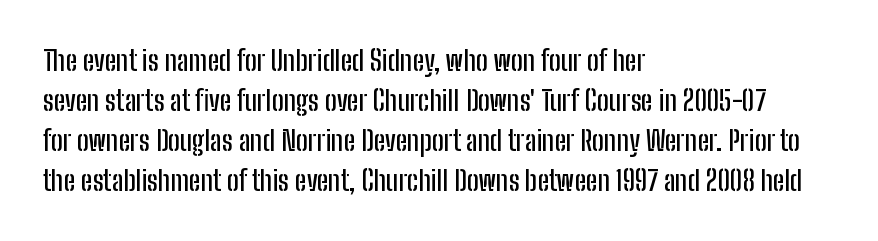
{"serif": "no", "italic": "no", "width": "condensed", "stroke_contrast": "low", "x_height": "medium", "monospaced": "no", "underline": "no", "align": "left", "line_spacing": "normal", "line_spacing_ratio": 1.43, "letter_spacing": "normal", "letter_spacing_em": 0.0, "glyph_px": 28}
